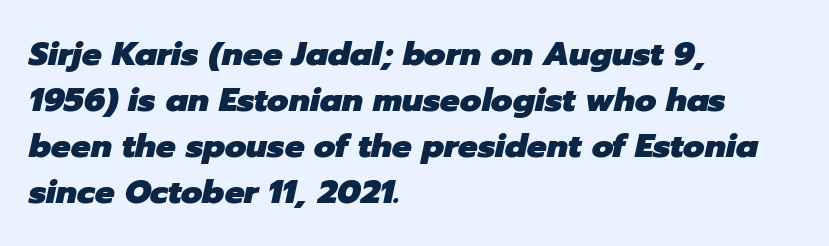
The image shows 33 px heavy type, italic (leaning right); set left-aligned, normal line spacing (1.39x), normal letter spacing, not underlined; low stroke contrast and a medium x-height.
